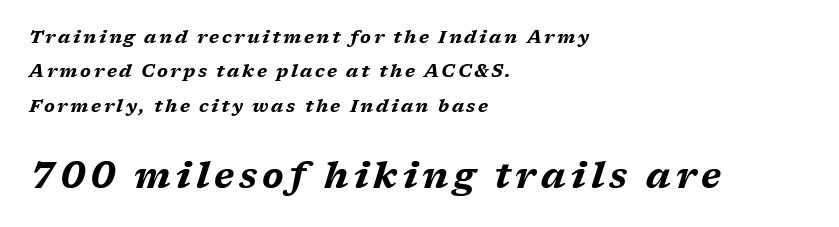
Typesetter's note — lower block bumped up in size, upper block left smaller. Rule under the text: the space is simply empty. The letters are slanted; this is an italic face. Do the characters align in a grid? No, the font is proportional.
